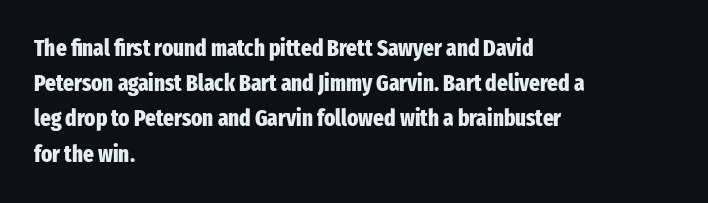
Q: Is the text bold? A: Yes.
Q: Is the text italic (slanted)? A: No, it is upright.
Q: Is the text underlined? A: No.
Q: How is the paragraph aligned? A: Left-aligned.
Q: Is the spacing between letters normal or unusually wide? A: Normal.
Q: Is the spacing between lines tight, normal or loose? A: Normal.
